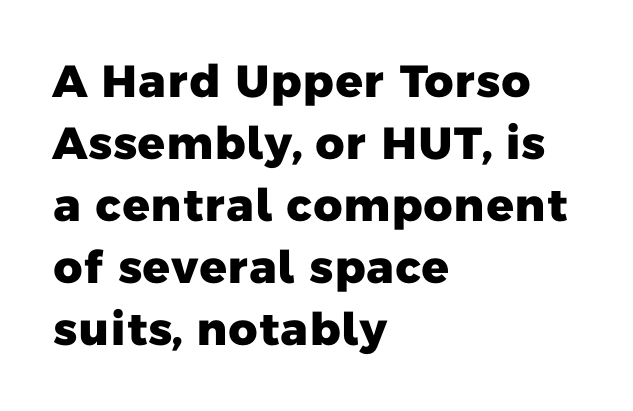
{"serif": "no", "bold": "yes", "weight": "heavy", "width": "normal", "stroke_contrast": "low", "x_height": "medium", "monospaced": "no", "underline": "no", "align": "left", "line_spacing": "normal", "line_spacing_ratio": 1.38, "letter_spacing": "normal", "letter_spacing_em": 0.0, "glyph_px": 45}
